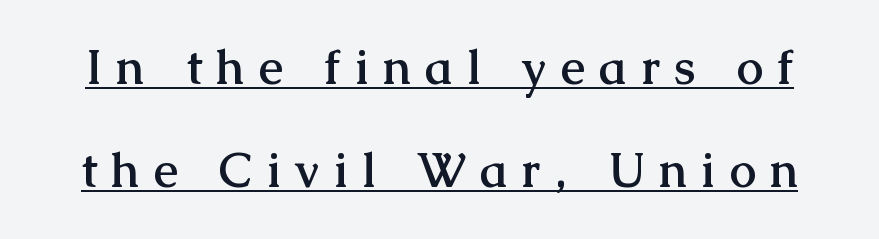
The image shows 48 px semibold serif type, upright; set loose line spacing (2.15x), unusually wide letter spacing (+0.3 em), underlined; medium stroke contrast and a medium x-height.
